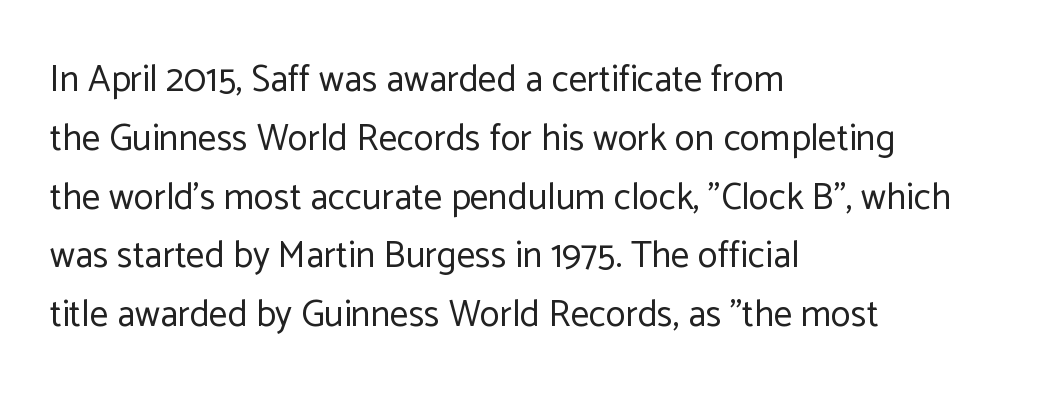
{"serif": "no", "italic": "no", "bold": "no", "weight": "regular", "width": "normal", "stroke_contrast": "low", "x_height": "medium", "monospaced": "no", "underline": "no", "align": "left", "line_spacing": "normal", "line_spacing_ratio": 1.59, "letter_spacing": "normal", "letter_spacing_em": 0.0, "glyph_px": 37}
